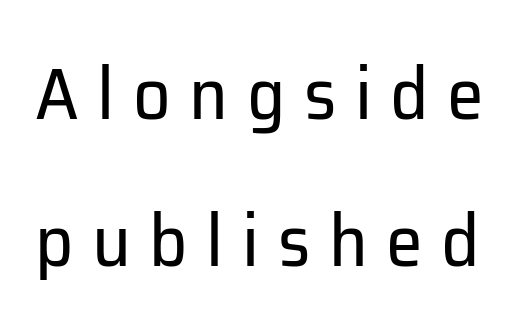
Any mark beneath the type? The region is blank. There is plenty of visible air inserted between adjacent glyphs. Weight: in the light-to-regular range. The lettering stays uniformly vertical, giving the passage a roman look. What kind of face is this? One without serifs — a sans. Airy leading.
